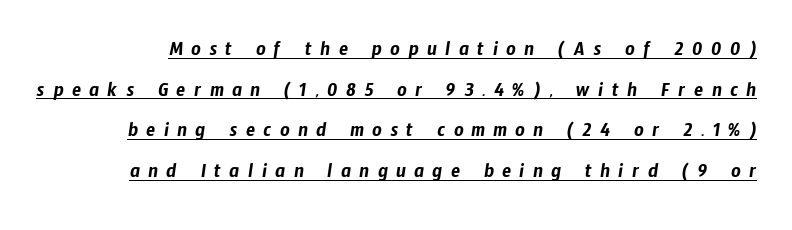
{"underline": "yes", "line_spacing": "loose", "line_spacing_ratio": 1.94, "letter_spacing": "wide", "letter_spacing_em": 0.4, "glyph_px": 21}
